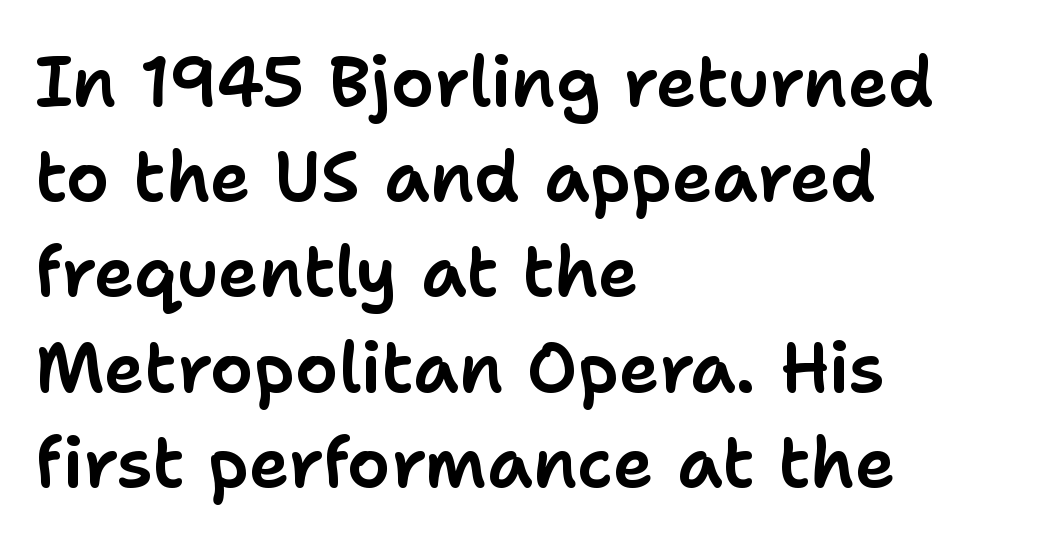
Q: Is the text italic (slanted)? A: No, it is upright.
Q: Is the typeface a serif or a sans-serif typeface? A: Sans-serif.
Q: Is the text underlined? A: No.
Q: How is the paragraph aligned? A: Left-aligned.
Q: Is the spacing between letters normal or unusually wide? A: Normal.
Q: Is the spacing between lines tight, normal or loose? A: Normal.
Q: Width (condensed, normal, or wide)? A: Normal.
Q: Stroke contrast? A: Low.
Q: x-height? A: Medium.
Q: Monospaced? A: No.
